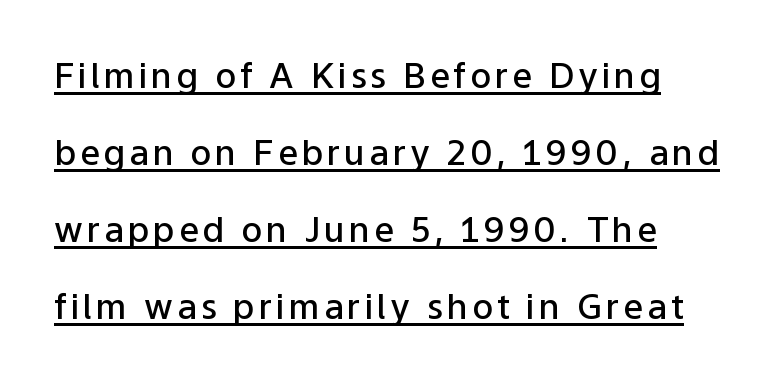
Q: Is the text bold? A: Semi-bold.
Q: Is the text italic (slanted)? A: No, it is upright.
Q: Is the typeface a serif or a sans-serif typeface? A: Sans-serif.
Q: Is the text underlined? A: Yes.
Q: How is the paragraph aligned? A: Left-aligned.
Q: Is the spacing between lines tight, normal or loose? A: Loose.
Q: Width (condensed, normal, or wide)? A: Normal.
Q: Stroke contrast? A: Low.
Q: x-height? A: Medium.
Q: Monospaced? A: No.
